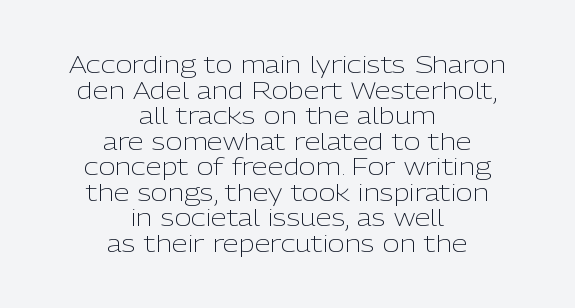
{"italic": "no", "bold": "no", "underline": "no", "align": "center", "line_spacing": "tight", "line_spacing_ratio": 1.11, "letter_spacing": "normal", "letter_spacing_em": 0.0, "glyph_px": 23}
